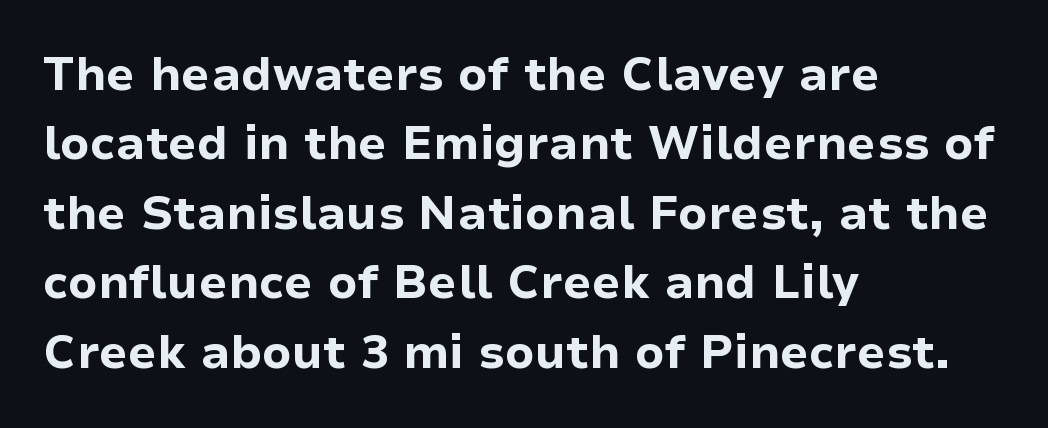
The area under the type is left untouched. Line starts are locked; line ends wander. Italic: no, the glyphs are upright roman. You could not count columns in this text — the font is proportionally spaced.
